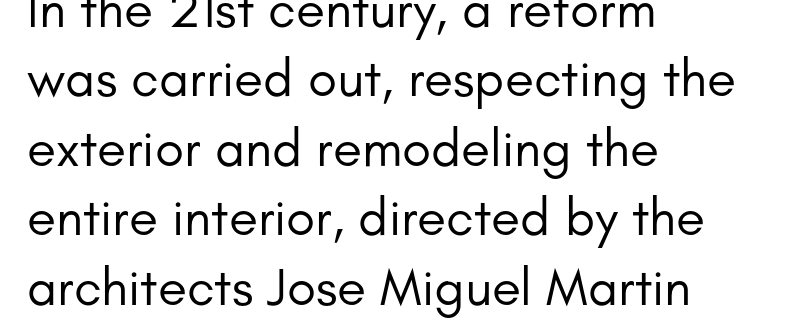
Looks like regular typesetting: each glyph gets only the width it needs. Between one letter and the next there's only the usual sliver of space. These lines are set flush left with a ragged right edge. Stems and bowls with no extra thickness — not bold. Nothing sits at the stroke ends, so this counts as sans-serif.
